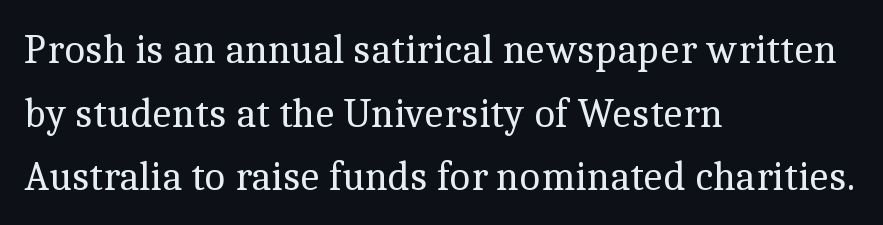
Left-aligned paragraph, ragged on the right. A bare baseline throughout the passage. Each letter's strokes conclude with small projecting serifs. Each letter keeps its own natural width here, so spacing adapts to shape.
